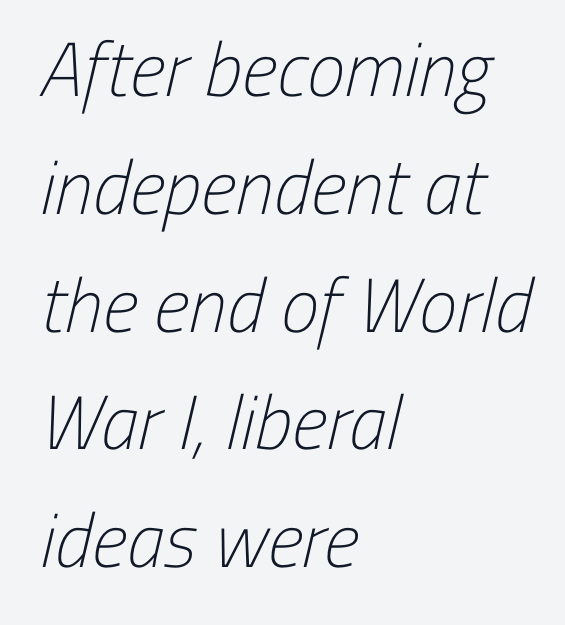
{"serif": "no", "bold": "no", "weight": "light", "width": "condensed", "stroke_contrast": "low", "x_height": "medium", "monospaced": "no", "underline": "no", "align": "left", "line_spacing": "normal", "line_spacing_ratio": 1.53, "letter_spacing": "normal", "letter_spacing_em": 0.0, "glyph_px": 77}
